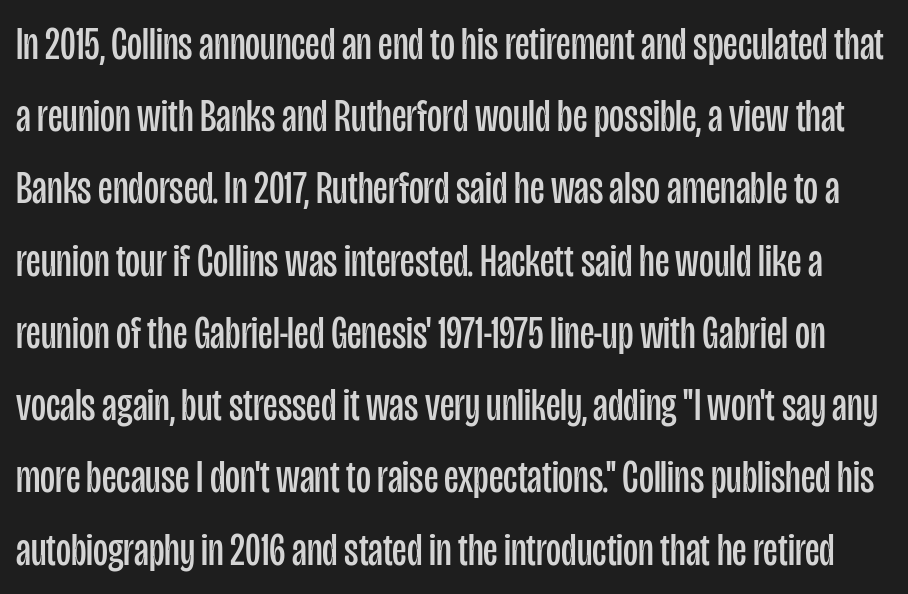
Spacing between characters is what you'd get straight out of the box. The passage shown stacks its lines at a standard gap. Unlike a traditional serif, this face leaves its strokes unadorned. Does the lettering tilt? It doesn't — this is upright. Weight class: somewhere from thin through regular.
